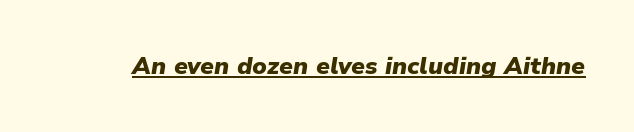
This sample carries an underscore along the baseline area. The rendering uses a bold face; every stroke is thick and dark. This sample uses an oblique cut, with every glyph tilted off the vertical. Caption: standard tracking, unaltered.
